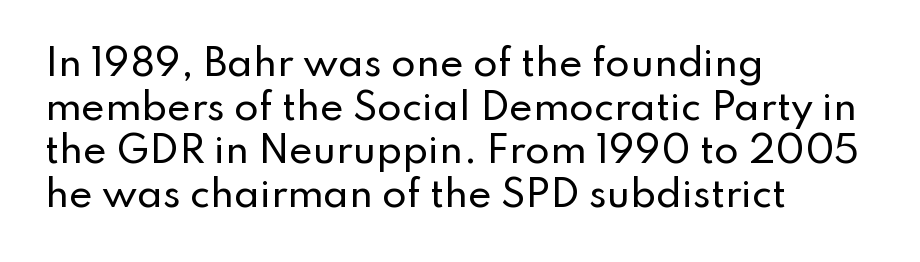
Q: Is the text italic (slanted)? A: No, it is upright.
Q: Is the typeface a serif or a sans-serif typeface? A: Sans-serif.
Q: Is the text underlined? A: No.
Q: How is the paragraph aligned? A: Left-aligned.
Q: Is the spacing between letters normal or unusually wide? A: Normal.
Q: Width (condensed, normal, or wide)? A: Normal.
Q: Stroke contrast? A: Low.
Q: x-height? A: Small.
Q: Monospaced? A: No.
